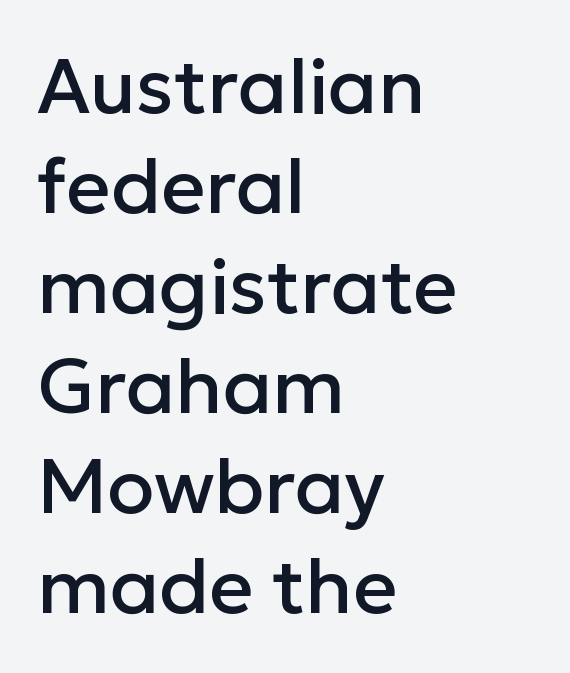
Q: Is the text italic (slanted)? A: No, it is upright.
Q: Is the typeface a serif or a sans-serif typeface? A: Sans-serif.
Q: Is the text underlined? A: No.
Q: How is the paragraph aligned? A: Left-aligned.
Q: Is the spacing between letters normal or unusually wide? A: Normal.
Q: Is the spacing between lines tight, normal or loose? A: Normal.
Q: Width (condensed, normal, or wide)? A: Normal.
Q: Stroke contrast? A: Low.
Q: x-height? A: Medium.
Q: Monospaced? A: No.
